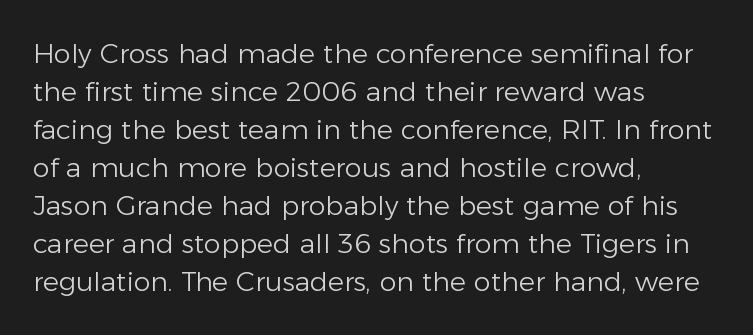
The designer left line spacing at the default. A classic flush-left, rag-right setting is used for this passage. The font sits on the lighter half of the weight spectrum, regular included. The letters stand straight up with perfectly vertical stems. No word sits above an underline.
